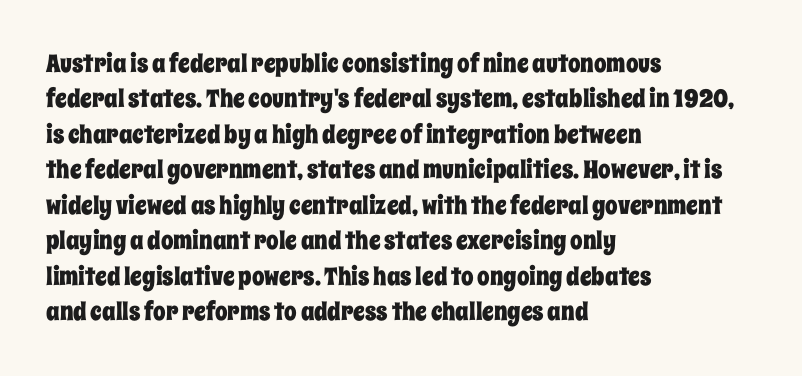
The line texture is even and compact thanks to regular tracking. Glance below the letters and you will spot only blank space. It's the straight-up-and-down kind of type. Each line starts at the same left margin while the right side varies. Reading down the column, the eye jumps a familiar distance to each next line.
